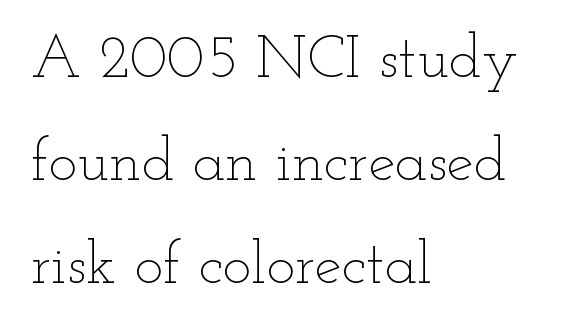
Q: Is the text bold? A: No.
Q: Is the text italic (slanted)? A: No, it is upright.
Q: Is the text underlined? A: No.
Q: How is the paragraph aligned? A: Left-aligned.
Q: Is the spacing between letters normal or unusually wide? A: Normal.
Q: Is the spacing between lines tight, normal or loose? A: Normal.
Q: Width (condensed, normal, or wide)? A: Wide.
Q: Stroke contrast? A: Low.
Q: x-height? A: Small.
Q: Monospaced? A: No.
